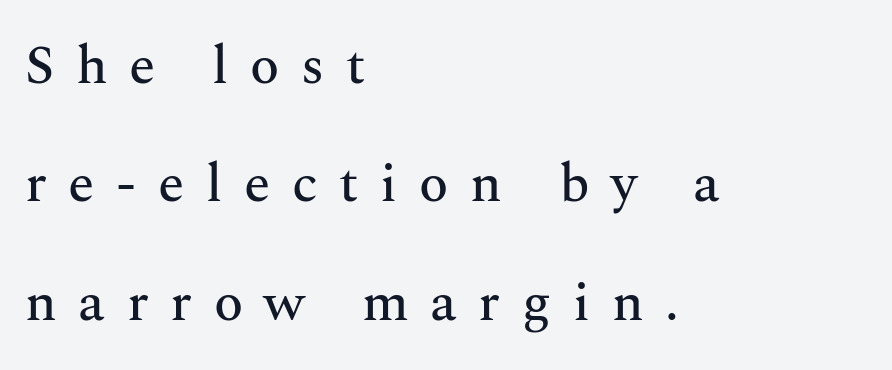
Q: Is the text italic (slanted)? A: No, it is upright.
Q: Is the typeface a serif or a sans-serif typeface? A: Serif.
Q: Is the text underlined? A: No.
Q: How is the paragraph aligned? A: Left-aligned.
Q: Is the spacing between letters normal or unusually wide? A: Unusually wide.
Q: Is the spacing between lines tight, normal or loose? A: Loose.
Q: Width (condensed, normal, or wide)? A: Normal.
Q: Stroke contrast? A: Medium.
Q: x-height? A: Medium.
Q: Monospaced? A: No.
